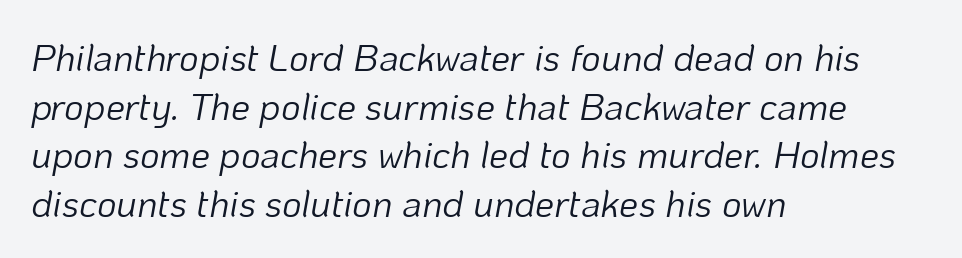
Q: Is the text bold? A: No.
Q: Is the text italic (slanted)? A: Yes, it leans right by about 10 degrees.
Q: Is the text underlined? A: No.
Q: How is the paragraph aligned? A: Left-aligned.
Q: Is the spacing between letters normal or unusually wide? A: Normal.
Q: Is the spacing between lines tight, normal or loose? A: Normal.
Q: Width (condensed, normal, or wide)? A: Normal.
Q: Stroke contrast? A: Low.
Q: x-height? A: Medium.
Q: Monospaced? A: No.
